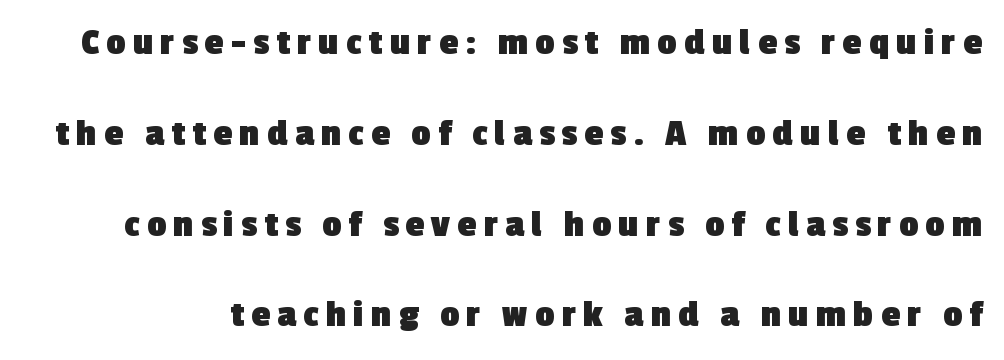
Q: Is the text bold? A: Yes.
Q: Is the typeface a serif or a sans-serif typeface? A: Sans-serif.
Q: Is the text underlined? A: No.
Q: Is the spacing between lines tight, normal or loose? A: Loose.
Q: Width (condensed, normal, or wide)? A: Normal.
Q: x-height? A: Medium.
Q: Monospaced? A: No.
